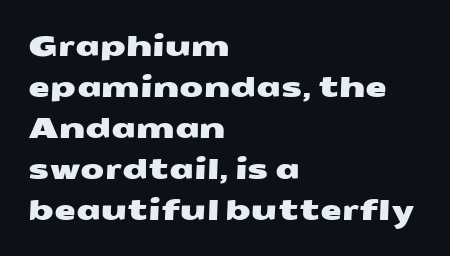
Q: Is the typeface a serif or a sans-serif typeface? A: Sans-serif.
Q: Is the text underlined? A: No.
Q: How is the paragraph aligned? A: Left-aligned.
Q: Is the spacing between letters normal or unusually wide? A: Normal.
Q: Is the spacing between lines tight, normal or loose? A: Normal.
Q: Width (condensed, normal, or wide)? A: Wide.
Q: Stroke contrast? A: Medium.
Q: x-height? A: Medium.
Q: Monospaced? A: No.
